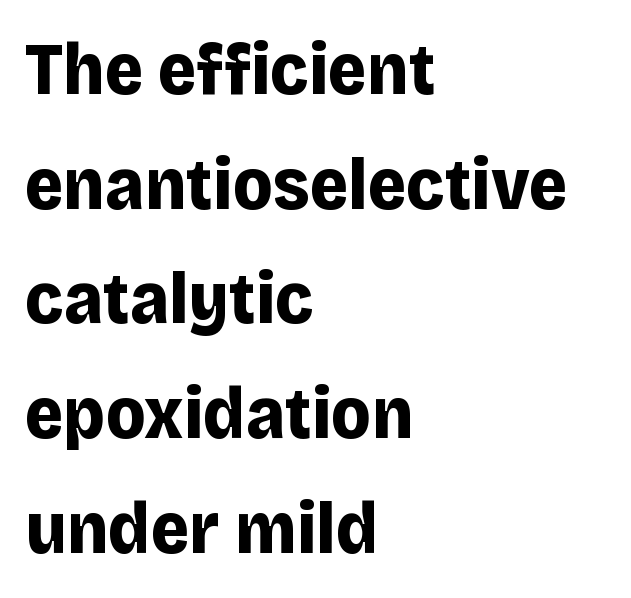
You could not count columns in this text — the font is proportionally spaced. Observe the absence of serifs on each vertical stroke in this sample. Is the type bold? Yes — the strokes are clearly thick and heavy. Typeset ragged right — the left edge is the straight one.
